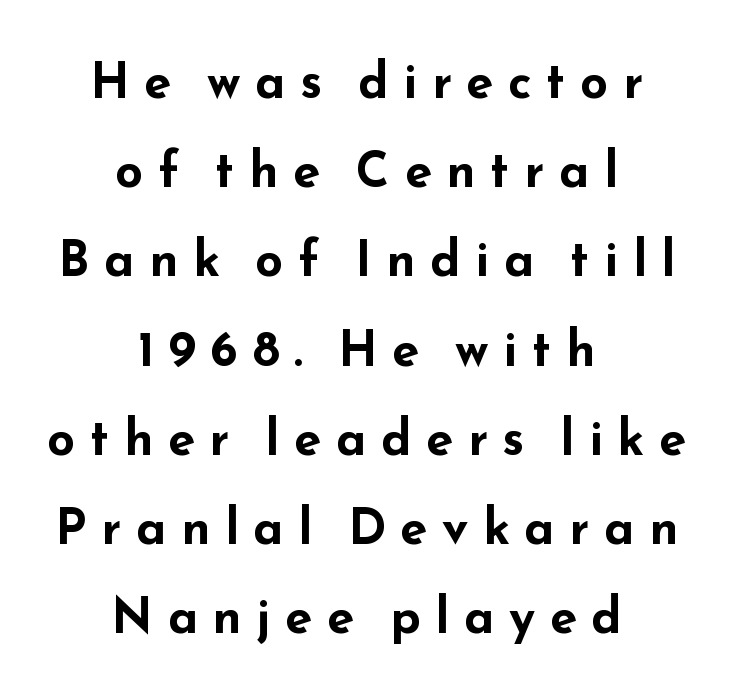
Q: Is the text bold? A: Yes.
Q: Is the text italic (slanted)? A: No, it is upright.
Q: Is the typeface a serif or a sans-serif typeface? A: Sans-serif.
Q: Is the text underlined? A: No.
Q: How is the paragraph aligned? A: Centered.
Q: Is the spacing between letters normal or unusually wide? A: Unusually wide.
Q: Width (condensed, normal, or wide)? A: Wide.
Q: Stroke contrast? A: Low.
Q: x-height? A: Small.
Q: Monospaced? A: No.
